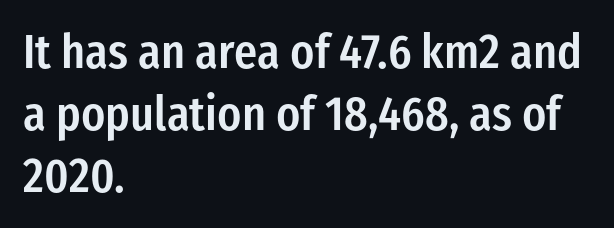
The image shows 48 px semibold, condensed sans-serif type, upright; set left-aligned, normal line spacing (1.29x), normal letter spacing, not underlined; low stroke contrast and a medium x-height.
